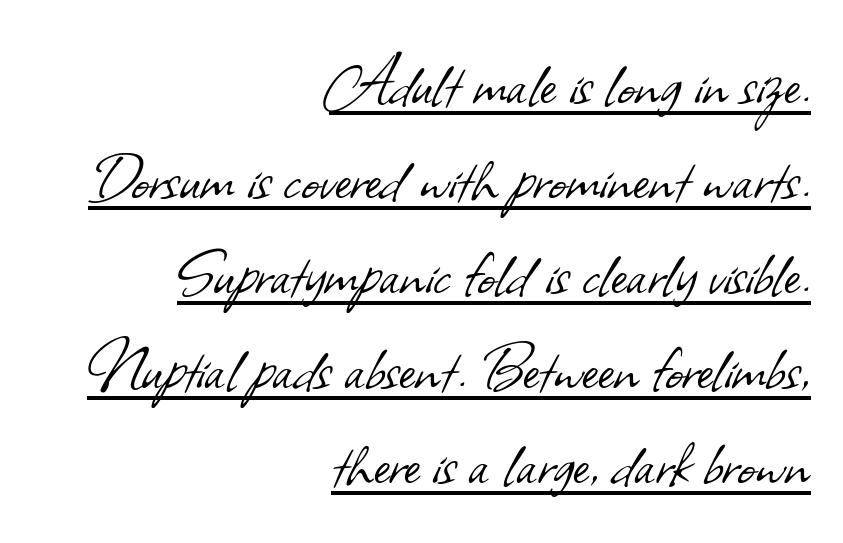
Which margin do the lines hug? The right one — the left edge is uneven. Successive baselines arrive at the customary interval. Look at the bottom of the vertical strokes: they stop flat, with no serifs. The sample's only ornament is a line tracing under the words.
